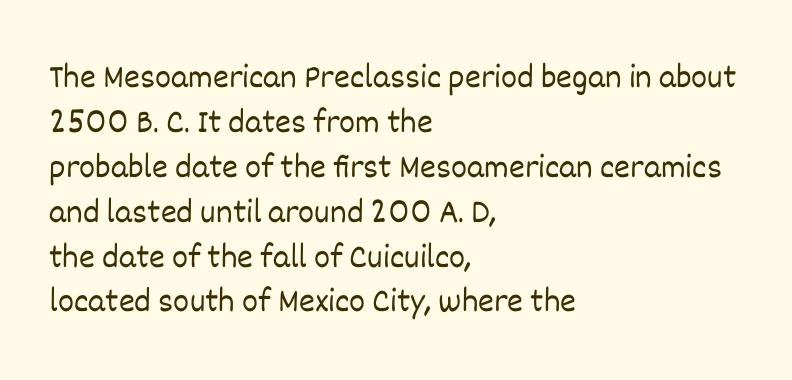
{"italic": "no", "bold": "no", "weight": "light", "width": "normal", "stroke_contrast": "low", "x_height": "large", "monospaced": "no", "underline": "no", "align": "left", "line_spacing": "normal", "line_spacing_ratio": 1.32, "letter_spacing": "normal", "letter_spacing_em": 0.0, "glyph_px": 34}
